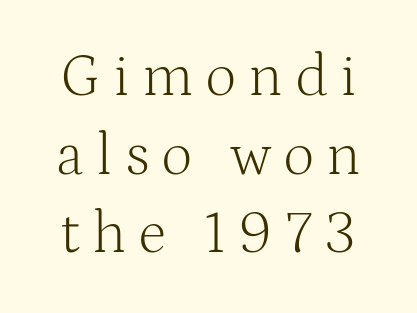
Q: Is the text bold? A: No.
Q: Is the text italic (slanted)? A: No, it is upright.
Q: Is the typeface a serif or a sans-serif typeface? A: Serif.
Q: Is the text underlined? A: No.
Q: Is the spacing between letters normal or unusually wide? A: Unusually wide.
Q: Is the spacing between lines tight, normal or loose? A: Normal.
Q: Width (condensed, normal, or wide)? A: Normal.
Q: Stroke contrast? A: Medium.
Q: x-height? A: Medium.
Q: Monospaced? A: No.
